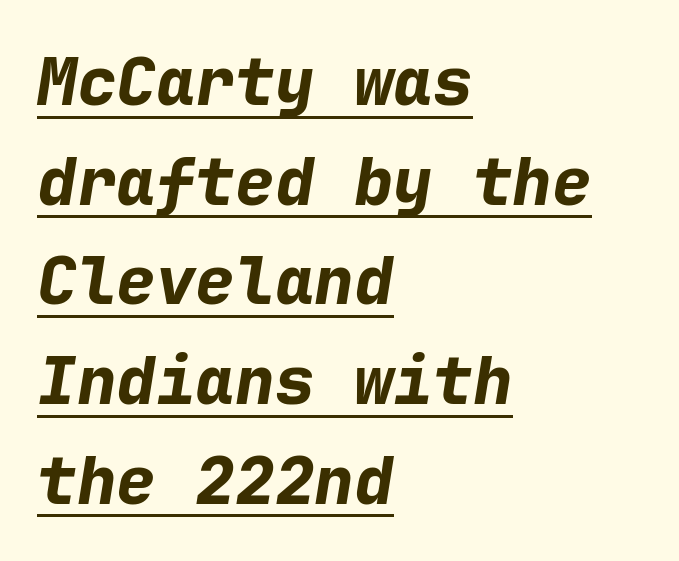
{"italic": "yes", "lean": "right", "slant_degrees": 9, "bold": "yes", "weight": "bold", "width": "normal", "stroke_contrast": "low", "x_height": "medium", "monospaced": "yes", "underline": "yes", "align": "left", "line_spacing": "normal", "line_spacing_ratio": 1.51, "letter_spacing": "normal", "letter_spacing_em": 0.0, "glyph_px": 66}
